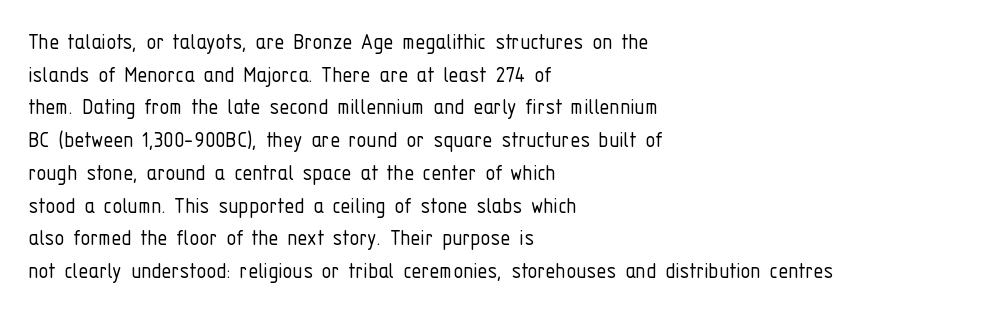
{"italic": "no", "bold": "no", "underline": "no", "align": "left", "line_spacing": "normal", "line_spacing_ratio": 1.31, "letter_spacing": "normal", "letter_spacing_em": 0.0, "glyph_px": 25}
